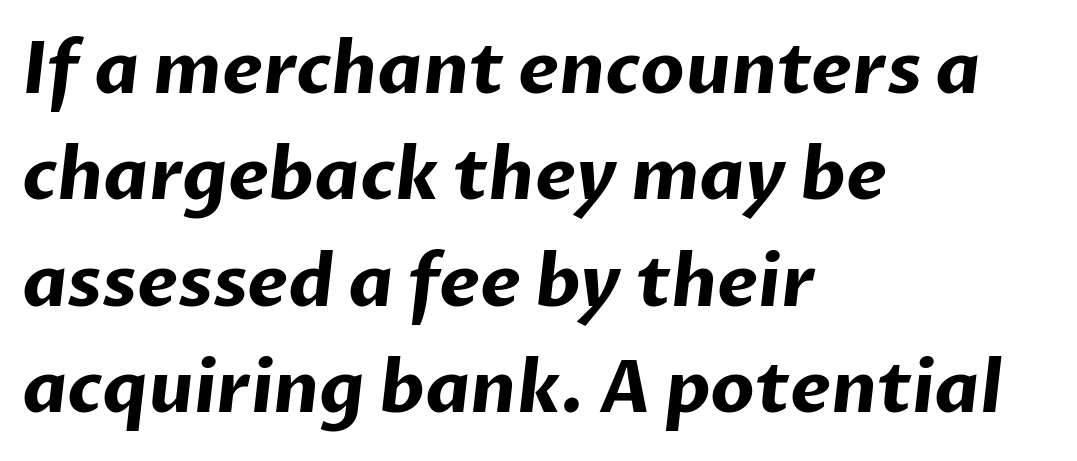
Q: Is the text bold? A: Yes.
Q: Is the typeface a serif or a sans-serif typeface? A: Sans-serif.
Q: Is the text underlined? A: No.
Q: How is the paragraph aligned? A: Left-aligned.
Q: Is the spacing between letters normal or unusually wide? A: Normal.
Q: Is the spacing between lines tight, normal or loose? A: Normal.
Q: Width (condensed, normal, or wide)? A: Normal.
Q: Stroke contrast? A: Low.
Q: x-height? A: Medium.
Q: Monospaced? A: No.
